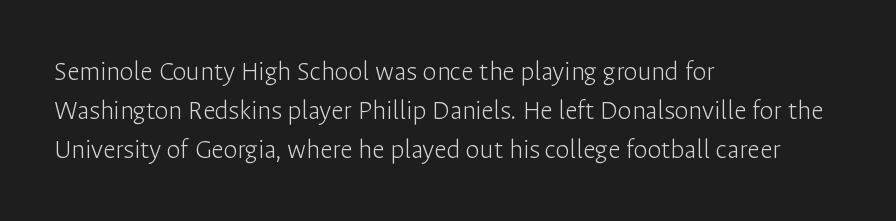
Q: Is the text bold? A: No.
Q: Is the text italic (slanted)? A: No, it is upright.
Q: Is the typeface a serif or a sans-serif typeface? A: Sans-serif.
Q: Is the text underlined? A: No.
Q: How is the paragraph aligned? A: Left-aligned.
Q: Is the spacing between letters normal or unusually wide? A: Normal.
Q: Is the spacing between lines tight, normal or loose? A: Normal.
Q: Width (condensed, normal, or wide)? A: Normal.
Q: Stroke contrast? A: Low.
Q: x-height? A: Medium.
Q: Monospaced? A: No.
